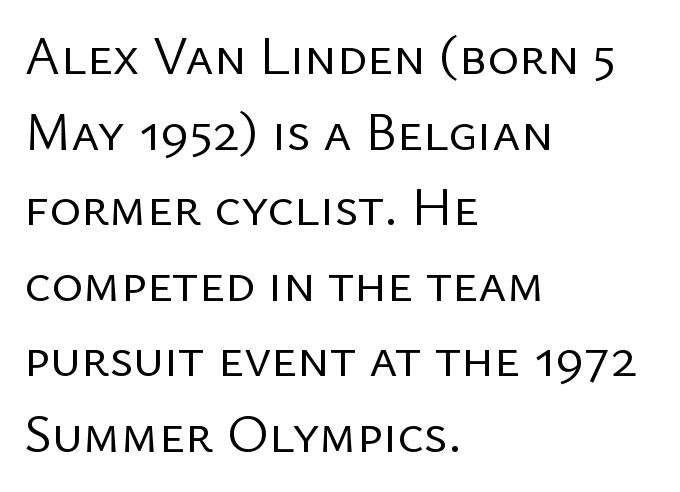
The image shows 54 px regular-weight sans-serif type, upright; set left-aligned, normal line spacing (1.4x), normal letter spacing, not underlined; low stroke contrast and a medium x-height.
